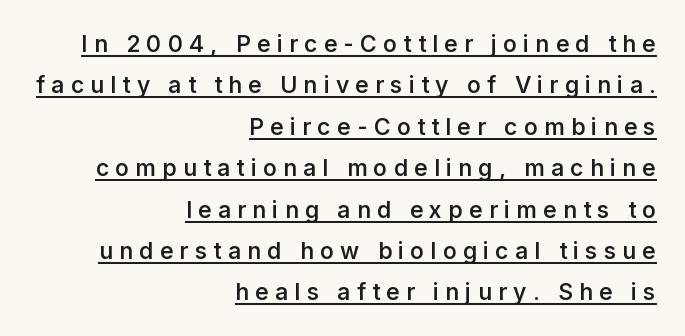
Caption: lettering with a line underneath. The line texture is sparse and dotted thanks to wide tracking. Posture: upright roman. Teacher's note: observe the even right margin — that is flush-right alignment.
